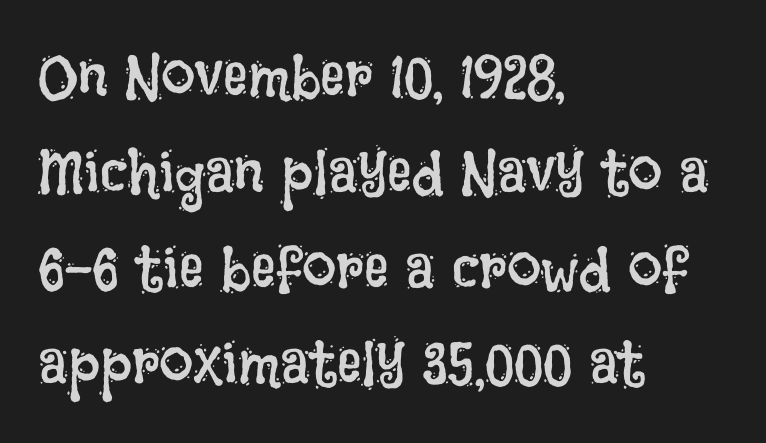
Vertical stems look standard width or narrower in stroke. Character widths vary here, with narrow letters taking less room than wide ones. The text block is weighted toward the left margin, trailing off unevenly rightward. Letter spacing: default. A clean baseline with only descenders dipping below it.
